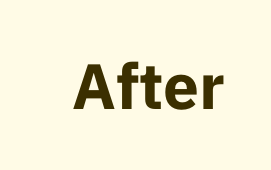
{"serif": "no", "italic": "no", "bold": "yes", "weight": "bold", "width": "normal", "stroke_contrast": "low", "x_height": "medium", "monospaced": "no", "underline": "no", "letter_spacing": "normal", "letter_spacing_em": 0.0, "glyph_px": 64}
